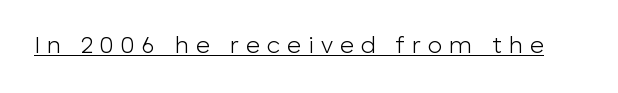
The image shows 24 px text type, upright; set unusually wide letter spacing (+0.29 em), underlined.
